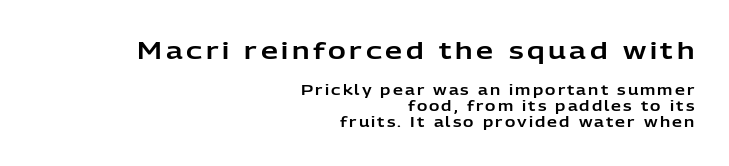
The image shows 24 px text type, upright; set right-aligned, tight line spacing (1.13x), not underlined; the first (top) block is 1.71x larger.
